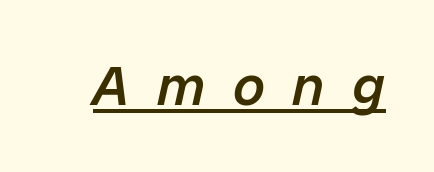
Loose tracking; the words dissolve into strings of separated letters. The glyphs are accompanied by a horizontal stroke just below them. The rendering applies a slant to the glyphs. Does the weight exceed regular? Yes, but only to semibold. Varying glyph widths throughout — classic text-font behaviour.
